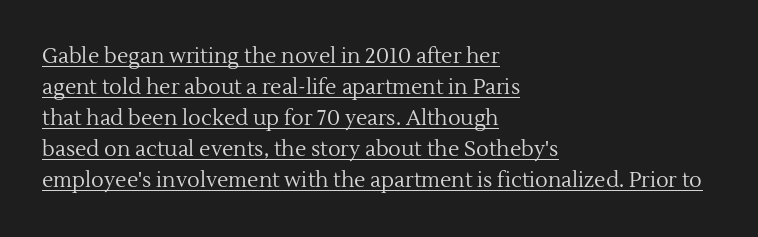
Q: Is the text bold? A: No.
Q: Is the text italic (slanted)? A: No, it is upright.
Q: Is the text underlined? A: Yes.
Q: How is the paragraph aligned? A: Left-aligned.
Q: Is the spacing between letters normal or unusually wide? A: Normal.
Q: Is the spacing between lines tight, normal or loose? A: Normal.
